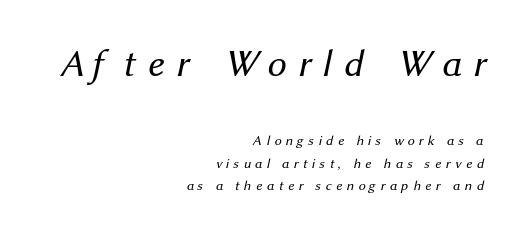
The image shows 38 px regular-weight sans-serif type; set right-aligned, normal line spacing (1.58x), unusually wide letter spacing (+0.3 em), not underlined; the first (top) block is 2.71x larger; medium stroke contrast and a medium x-height.
